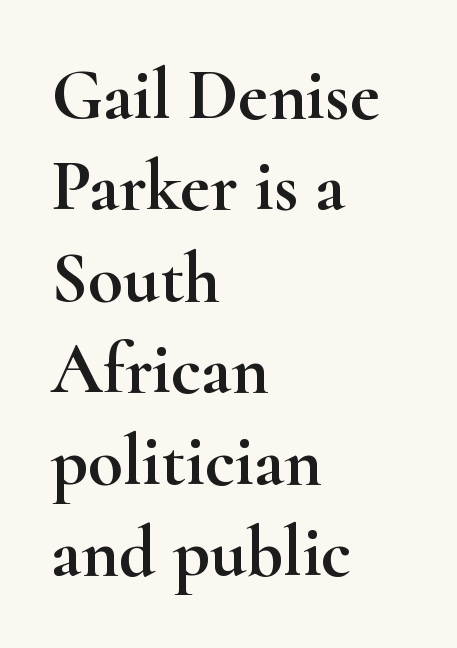
The image shows 72 px wide serif type, upright; set left-aligned, normal line spacing (1.27x), normal letter spacing, not underlined; high stroke contrast and a small x-height.
